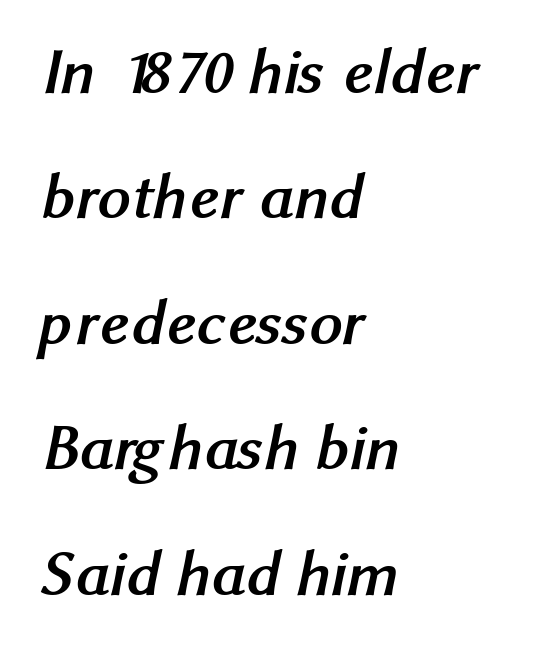
{"serif": "no", "bold": "yes", "weight": "semibold", "width": "normal", "stroke_contrast": "medium", "x_height": "medium", "monospaced": "no", "underline": "no", "align": "left", "line_spacing": "loose", "line_spacing_ratio": 1.93, "letter_spacing": "normal", "letter_spacing_em": 0.0, "glyph_px": 65}
